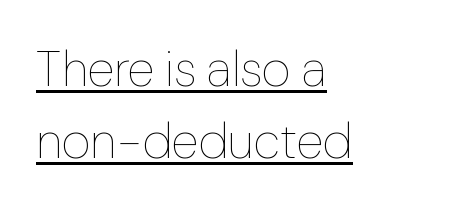
{"italic": "no", "bold": "no", "weight": "thin", "width": "normal", "stroke_contrast": "low", "x_height": "medium", "monospaced": "no", "underline": "yes", "align": "left", "line_spacing": "normal", "line_spacing_ratio": 1.45, "letter_spacing": "normal", "letter_spacing_em": 0.0, "glyph_px": 50}
